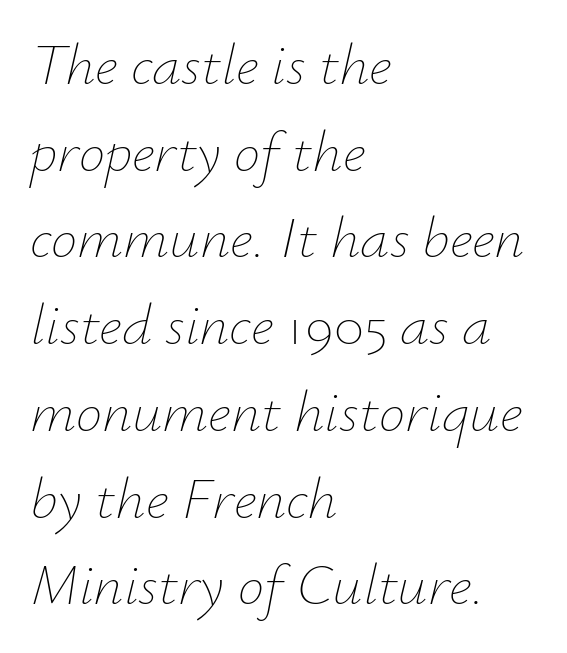
Successive baselines arrive at the customary interval. These lines are rendered in a variable-pitch font. There's an unmistakable incline to the writing here. These glyphs show unthickened strokes, regular width or finer.
